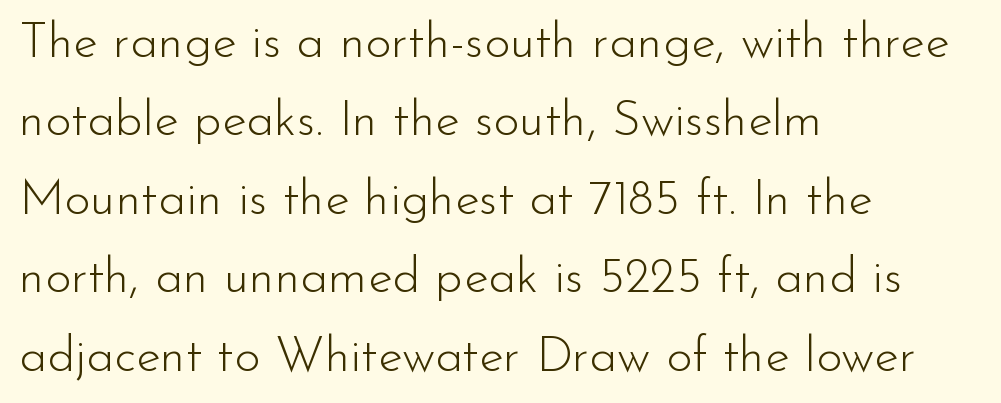
{"serif": "no", "italic": "no", "bold": "no", "weight": "light", "width": "normal", "stroke_contrast": "low", "x_height": "small", "monospaced": "no", "underline": "no", "align": "left", "line_spacing": "normal", "line_spacing_ratio": 1.57, "letter_spacing": "normal", "letter_spacing_em": 0.0, "glyph_px": 50}
